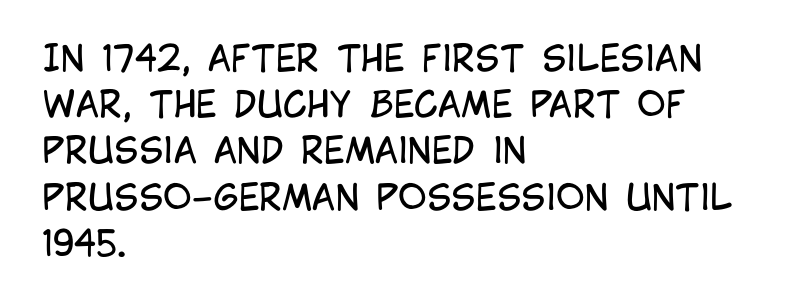
In terms of letterform style, serifs are entirely absent. Stems and bowls with no extra thickness — not bold. Descenders hang freely into open space. Vertically, the passage feels balanced, rows spaced as you'd expect. Ascenders rise straight up at ninety degrees.
